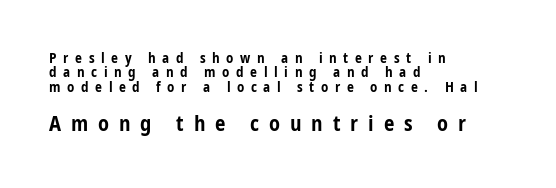
Q: Is the text bold? A: Yes.
Q: Is the text italic (slanted)? A: No, it is upright.
Q: Is the text underlined? A: No.
Q: How is the paragraph aligned? A: Left-aligned.
Q: Is the spacing between letters normal or unusually wide? A: Unusually wide.
Q: Is the spacing between lines tight, normal or loose? A: Tight.
Q: Which block of text is set in a larger size, the first (top) or the second (bottom)? A: The second (bottom) one.
